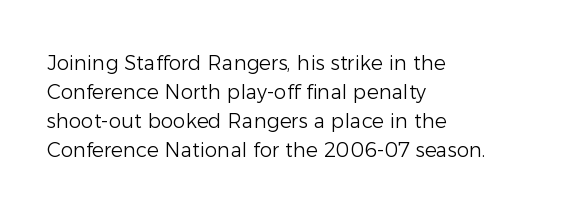
Beneath every word, the page is bare. Stems here are at most as thick as an everyday book face. When letters stand straight like this, we call the style roman or upright. This rendering leaves character spacing at its baseline value. The rendering uses a moderate line-height, typical for paragraphs.
